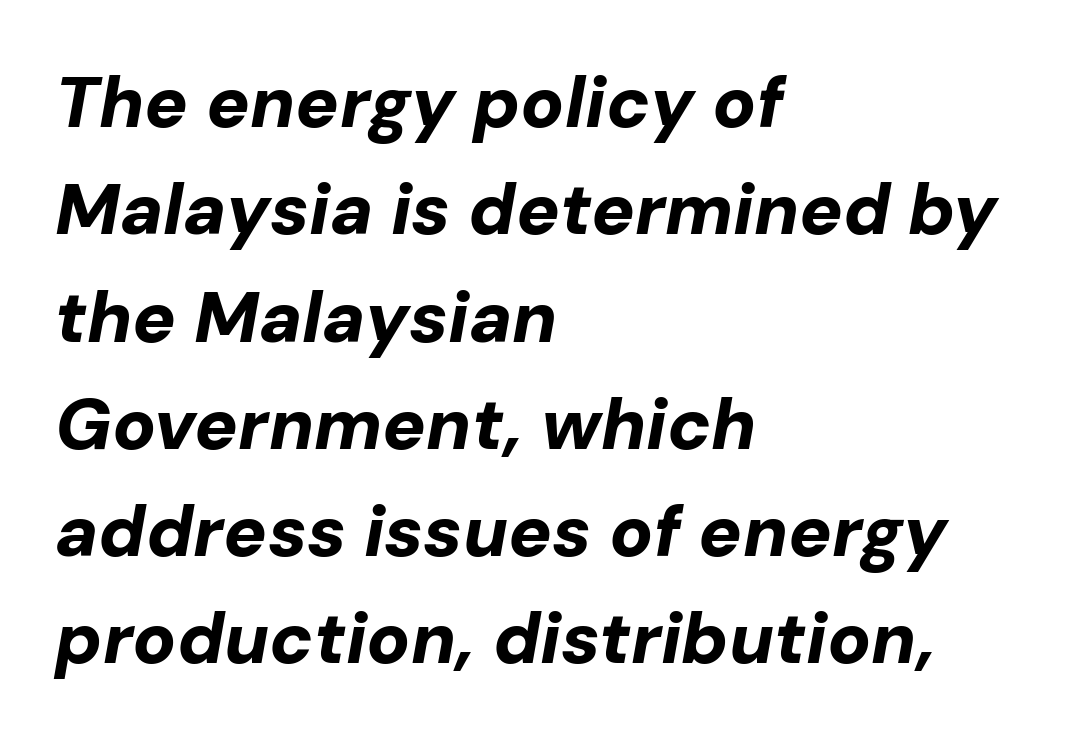
{"italic": "yes", "lean": "right", "slant_degrees": 10, "bold": "yes", "weight": "bold", "width": "normal", "stroke_contrast": "low", "x_height": "medium", "monospaced": "no", "underline": "no", "align": "left", "line_spacing": "normal", "line_spacing_ratio": 1.49, "letter_spacing": "normal", "letter_spacing_em": 0.0, "glyph_px": 72}
